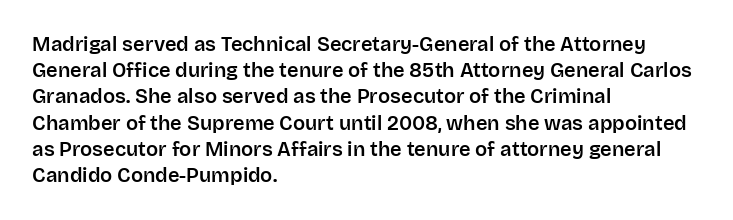
Q: Is the text italic (slanted)? A: No, it is upright.
Q: Is the text underlined? A: No.
Q: How is the paragraph aligned? A: Left-aligned.
Q: Is the spacing between letters normal or unusually wide? A: Normal.
Q: Is the spacing between lines tight, normal or loose? A: Normal.
